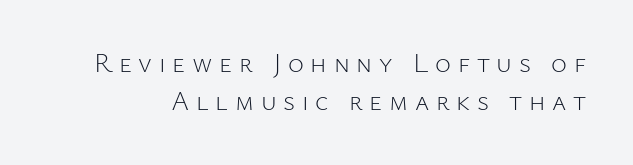
{"italic": "no", "bold": "no", "underline": "no", "line_spacing": "normal", "line_spacing_ratio": 1.39, "letter_spacing": "wide", "letter_spacing_em": 0.25, "glyph_px": 27}
